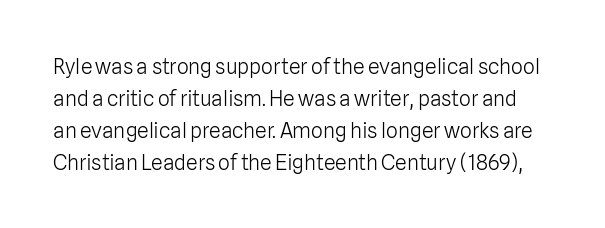
Q: Is the text bold? A: No.
Q: Is the text italic (slanted)? A: No, it is upright.
Q: Is the text underlined? A: No.
Q: Is the spacing between letters normal or unusually wide? A: Normal.
Q: Is the spacing between lines tight, normal or loose? A: Normal.
